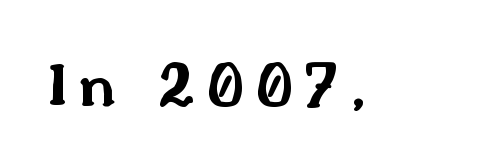
The image shows 63 px bold, wide sans-serif type, upright; set unusually wide letter spacing (+0.2 em), not underlined; medium stroke contrast and a small x-height.
